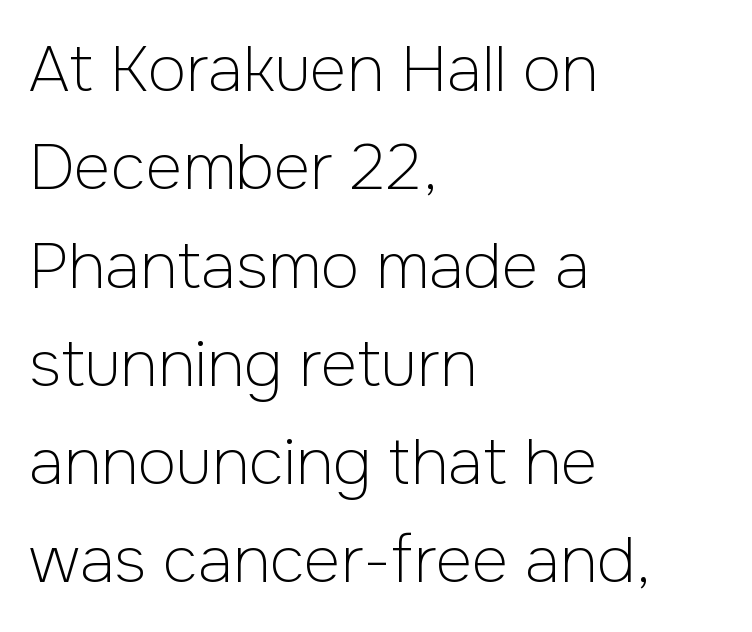
The image shows 63 px light sans-serif type, upright; set left-aligned, normal line spacing (1.56x), normal letter spacing, not underlined; low stroke contrast and a medium x-height.
